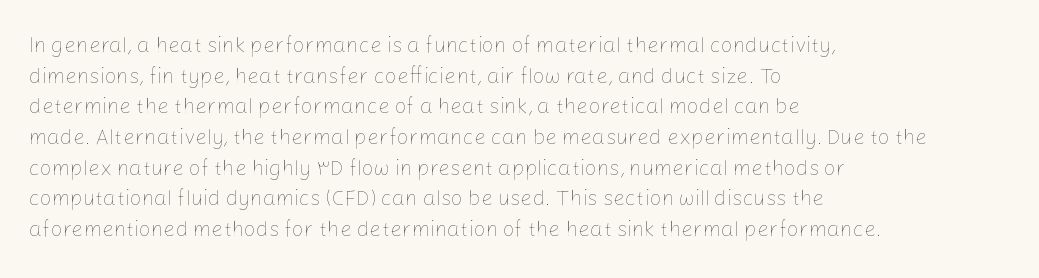
The strip under each line holds only bare page. The lines in this sample share a left origin and differ only in where they stop. The block of text has a typical density, with ordinary space between rows. A typesetter would call this zero additional tracking. Each stroke keeps to a modest, everyday thickness or less. Style check: upright.
